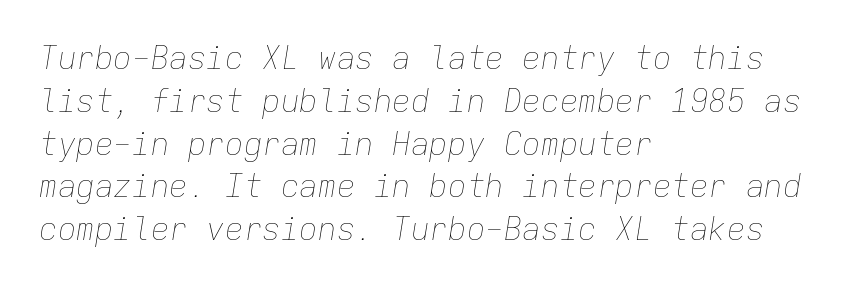
The image shows 31 px thin type, italic (leaning right), monospaced; set left-aligned, normal line spacing (1.38x), normal letter spacing, not underlined; low stroke contrast and a medium x-height.
